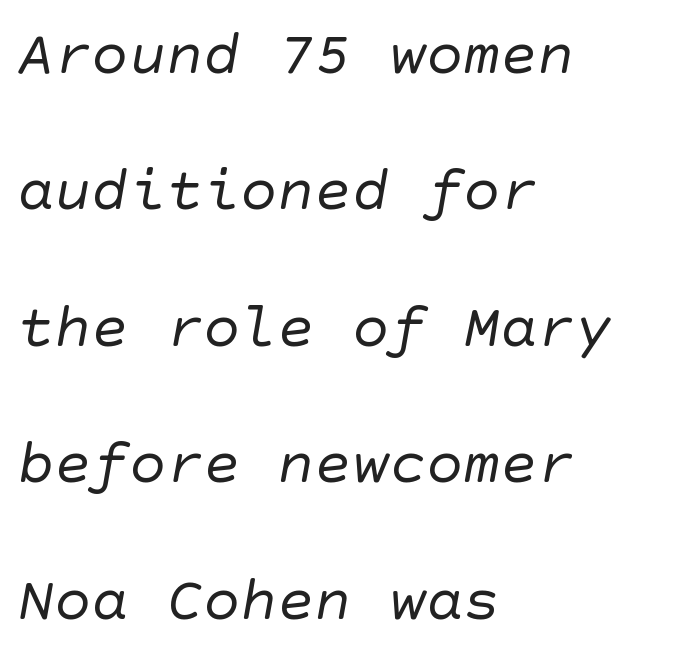
The image shows 62 px regular-weight sans-serif type; set left-aligned, loose line spacing (2.2x), normal letter spacing, not underlined; low stroke contrast and a large x-height.
